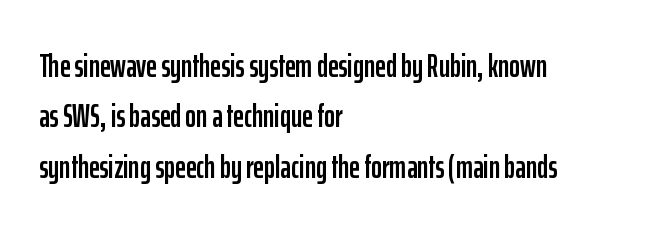
Q: Is the text italic (slanted)? A: No, it is upright.
Q: Is the typeface a serif or a sans-serif typeface? A: Sans-serif.
Q: Is the text underlined? A: No.
Q: How is the paragraph aligned? A: Left-aligned.
Q: Is the spacing between letters normal or unusually wide? A: Normal.
Q: Is the spacing between lines tight, normal or loose? A: Normal.
Q: Width (condensed, normal, or wide)? A: Condensed.
Q: Stroke contrast? A: Low.
Q: x-height? A: Medium.
Q: Monospaced? A: No.
